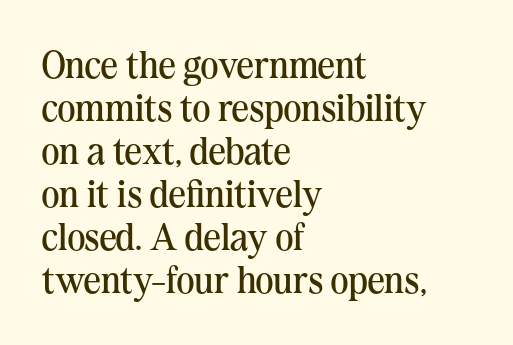
The image shows 38 px regular-weight serif type, upright; set left-aligned, tight line spacing (1.13x), normal letter spacing, not underlined; medium stroke contrast and a medium x-height.
